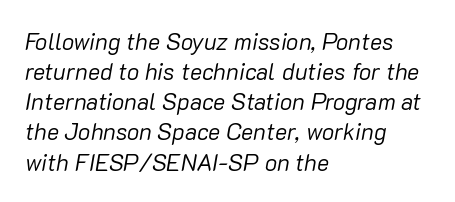
The image shows 23 px text type, italic (leaning right); set left-aligned, normal line spacing (1.31x), normal letter spacing, not underlined.
